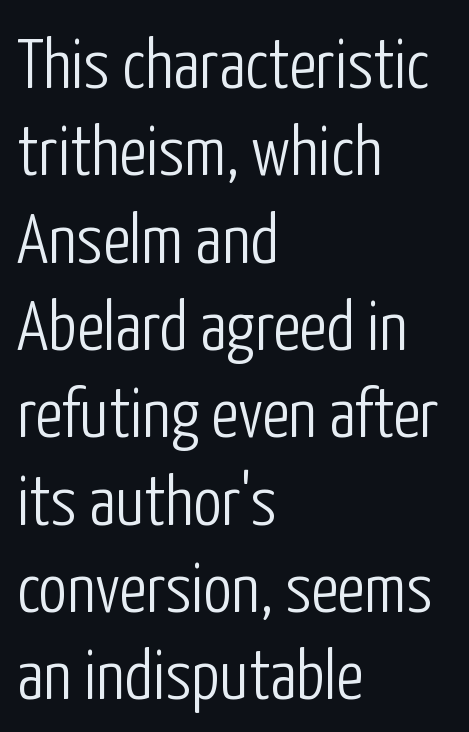
The image shows 71 px light, condensed sans-serif type, upright; set left-aligned, line spacing 1.23x, normal letter spacing, not underlined; low stroke contrast and a medium x-height.
